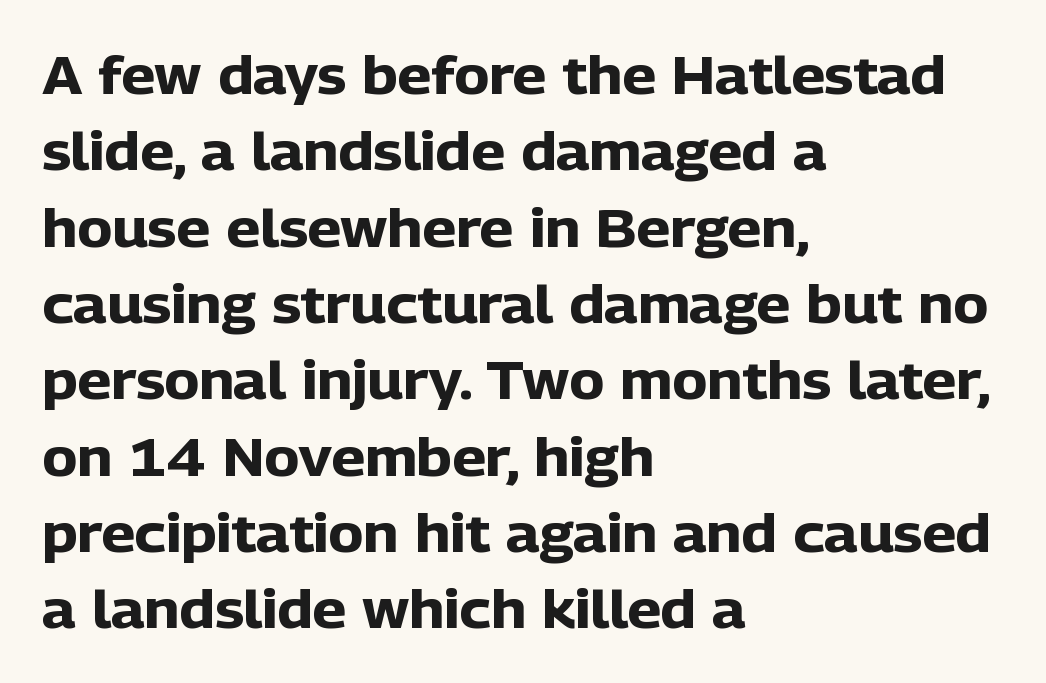
Q: Is the text bold? A: Yes.
Q: Is the text italic (slanted)? A: No, it is upright.
Q: Is the typeface a serif or a sans-serif typeface? A: Sans-serif.
Q: Is the text underlined? A: No.
Q: How is the paragraph aligned? A: Left-aligned.
Q: Is the spacing between letters normal or unusually wide? A: Normal.
Q: Is the spacing between lines tight, normal or loose? A: Normal.
Q: Width (condensed, normal, or wide)? A: Normal.
Q: Stroke contrast? A: Low.
Q: x-height? A: Medium.
Q: Monospaced? A: No.
